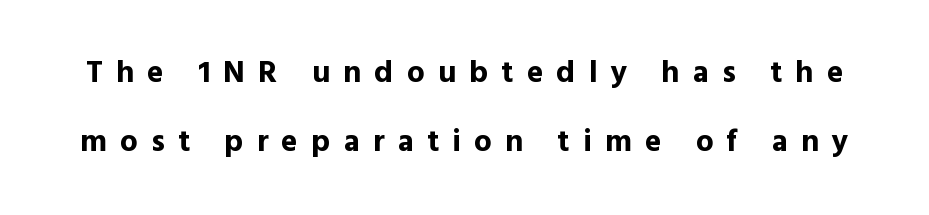
The gaps between neighbouring characters are conspicuously large. Unmarked baselines from the first word to the last. A dark, heavy texture on the line: the type is bold. Does the leading feel generous? Absolutely, it's lavish. A typesetter would label this face a sans. Tall strokes in this sample are plumb rather than angled.
